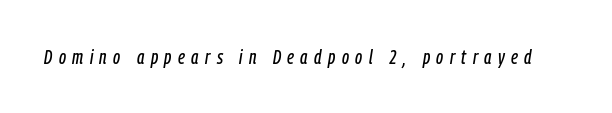
Q: Is the text italic (slanted)? A: Yes, it leans right by about 9 degrees.
Q: Is the text underlined? A: No.
Q: Is the spacing between letters normal or unusually wide? A: Unusually wide.
